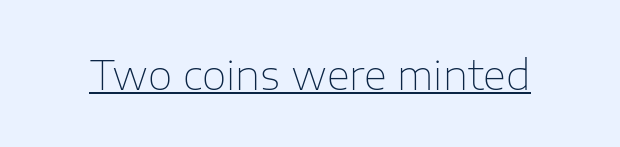
Note the varied advance widths — an 'i' is clearly narrower than an 'm'. The letterforms sit at book weight or below. Every word sits above its own underline. Check where the strokes stop: nothing finishes them off — pure sans.
